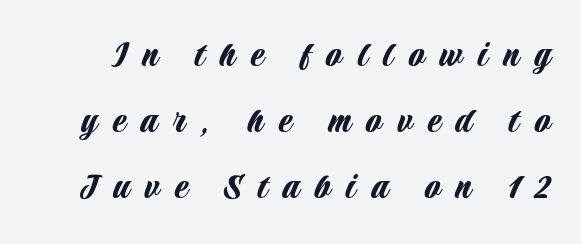
{"serif": "no", "width": "condensed", "stroke_contrast": "low", "x_height": "large", "monospaced": "no", "underline": "no", "line_spacing": "normal", "line_spacing_ratio": 1.65, "letter_spacing": "wide", "letter_spacing_em": 0.38, "glyph_px": 40}
